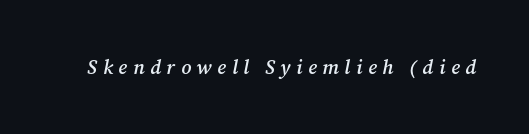
{"italic": "yes", "lean": "right", "slant_degrees": 12, "bold": "semi", "underline": "no", "letter_spacing": "wide", "letter_spacing_em": 0.28, "glyph_px": 20}
